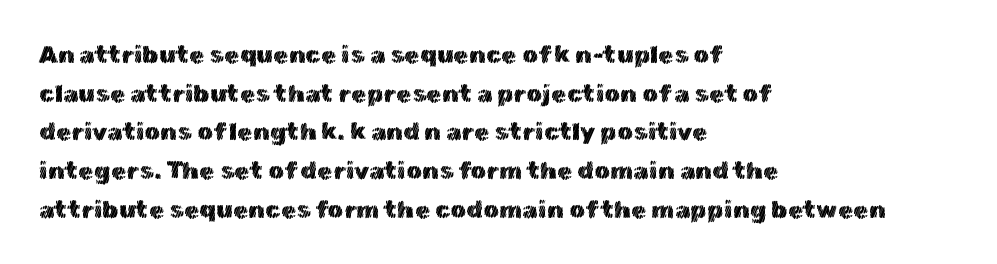
The image shows 25 px text type, upright; set left-aligned, normal line spacing (1.55x), normal letter spacing, not underlined.
